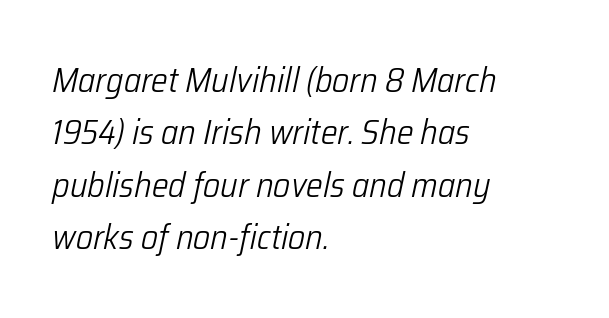
{"italic": "yes", "lean": "right", "slant_degrees": 12, "bold": "no", "weight": "light", "width": "condensed", "stroke_contrast": "low", "x_height": "medium", "monospaced": "no", "underline": "no", "align": "left", "line_spacing": "normal", "line_spacing_ratio": 1.5, "letter_spacing": "normal", "letter_spacing_em": 0.0, "glyph_px": 35}
